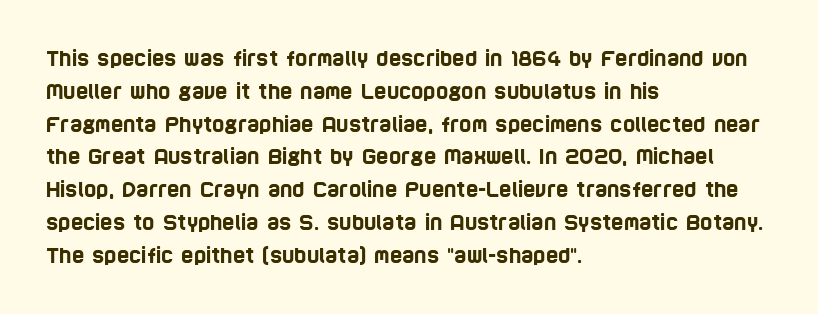
The image shows 21 px text type; set left-aligned, normal line spacing (1.56x), normal letter spacing, not underlined.
